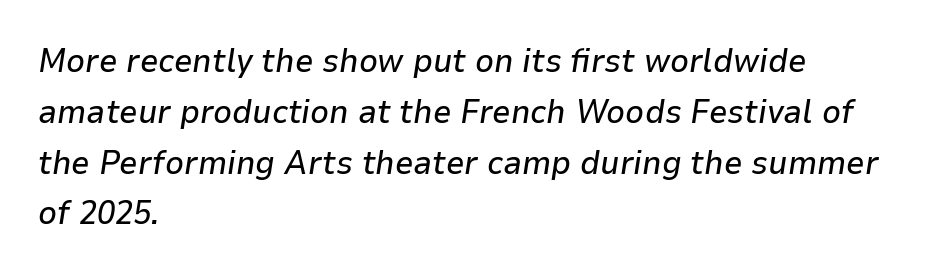
Q: Is the text italic (slanted)? A: Yes, it leans right by about 9 degrees.
Q: Is the text underlined? A: No.
Q: How is the paragraph aligned? A: Left-aligned.
Q: Is the spacing between letters normal or unusually wide? A: Normal.
Q: Is the spacing between lines tight, normal or loose? A: Normal.
Q: Width (condensed, normal, or wide)? A: Normal.
Q: Stroke contrast? A: Low.
Q: x-height? A: Medium.
Q: Monospaced? A: No.
